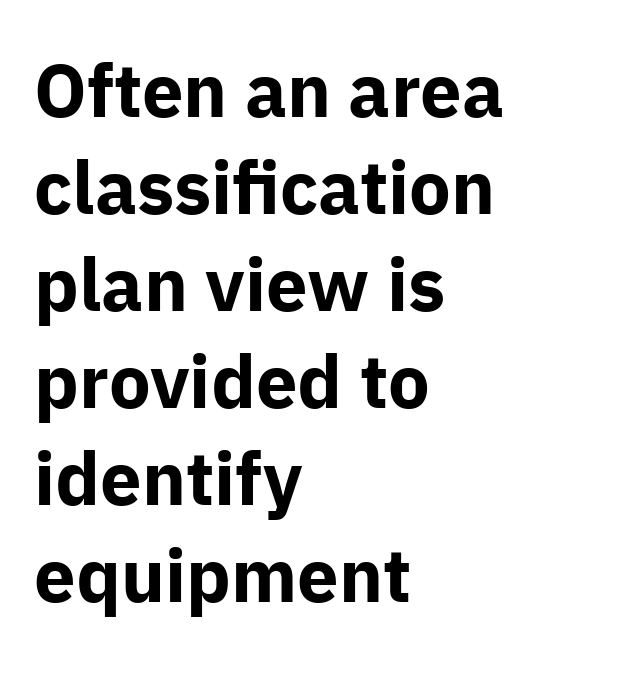
Q: Is the text bold? A: Yes.
Q: Is the text italic (slanted)? A: No, it is upright.
Q: Is the typeface a serif or a sans-serif typeface? A: Sans-serif.
Q: Is the text underlined? A: No.
Q: How is the paragraph aligned? A: Left-aligned.
Q: Is the spacing between letters normal or unusually wide? A: Normal.
Q: Is the spacing between lines tight, normal or loose? A: Normal.
Q: Width (condensed, normal, or wide)? A: Normal.
Q: Stroke contrast? A: Low.
Q: x-height? A: Medium.
Q: Monospaced? A: No.
